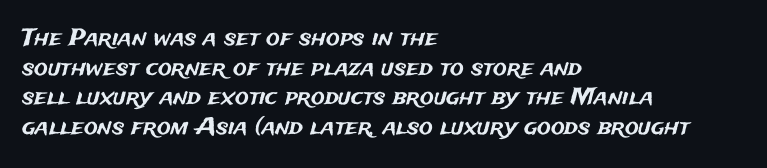
Descenders are the only things crossing below the line. A classic flush-left, rag-right setting is used for this passage. Quick note: interline space is typical. Letter spacing: default.
